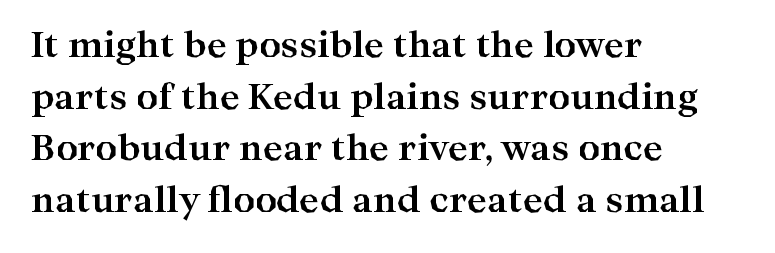
Font category for this specimen: serif. Successive baselines arrive at the customary interval. Glance below the letters and you will spot only blank space. Rendered with straight, roman letterforms.
